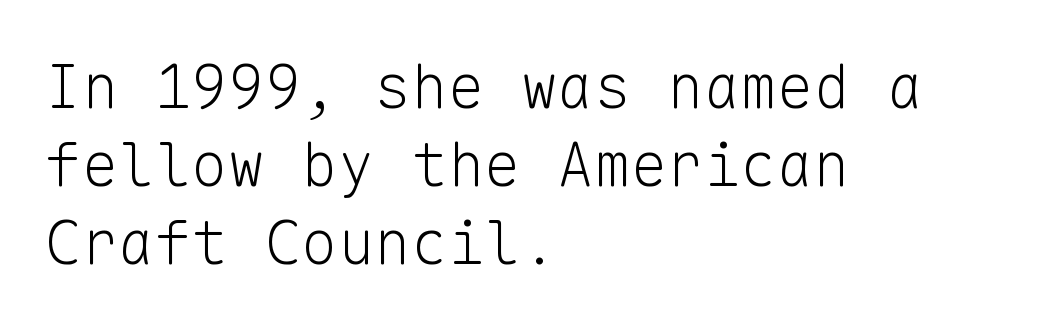
No italicization has been applied; the sample stays upright. There is no visible air inserted between adjacent glyphs. Notice how the passage keeps a crisp vertical edge on the left only. The face used here is monospaced, like something from a code editor.
